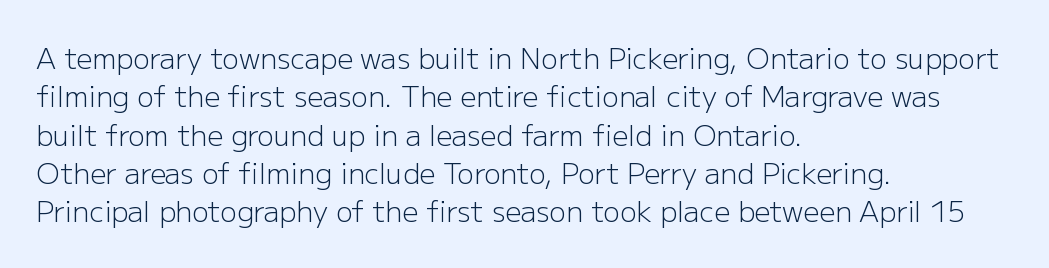
{"serif": "no", "italic": "no", "bold": "no", "weight": "light", "width": "normal", "stroke_contrast": "low", "x_height": "medium", "monospaced": "no", "underline": "no", "align": "left", "line_spacing": "normal", "line_spacing_ratio": 1.37, "letter_spacing": "normal", "letter_spacing_em": 0.0, "glyph_px": 28}
